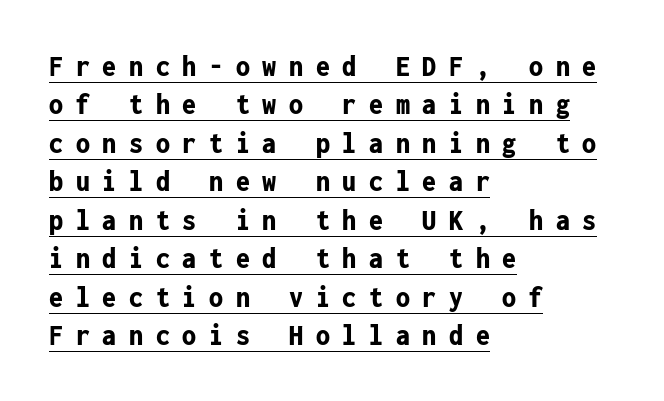
Does the copy run flush right? No — it runs flush left. Here the designer chose a console-style face with uniform glyph widths. Emphasis is given by a line drawn under the lettering. The designer went with a sans here, leaving each stem footless. Is the type bold? Yes — the strokes are clearly thick and heavy.
